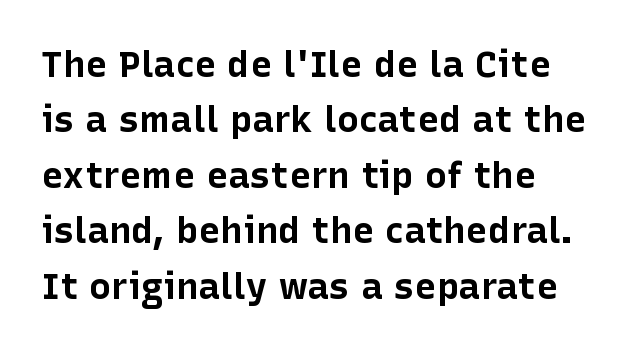
The image shows 37 px bold sans-serif type, upright; set normal line spacing (1.5x), normal letter spacing, not underlined; low stroke contrast and a medium x-height.
